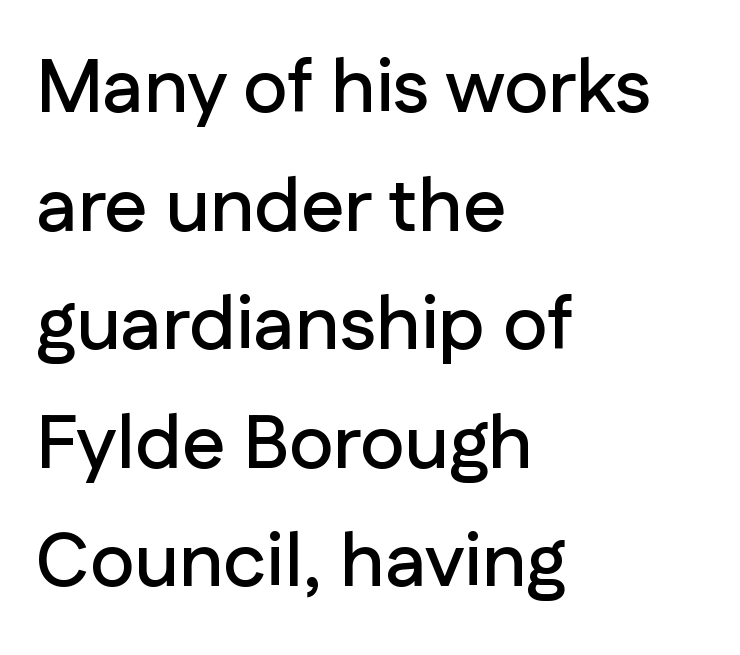
{"serif": "no", "italic": "no", "width": "normal", "stroke_contrast": "low", "x_height": "medium", "monospaced": "no", "underline": "no", "align": "left", "line_spacing": "normal", "line_spacing_ratio": 1.56, "letter_spacing": "normal", "letter_spacing_em": 0.0, "glyph_px": 76}
